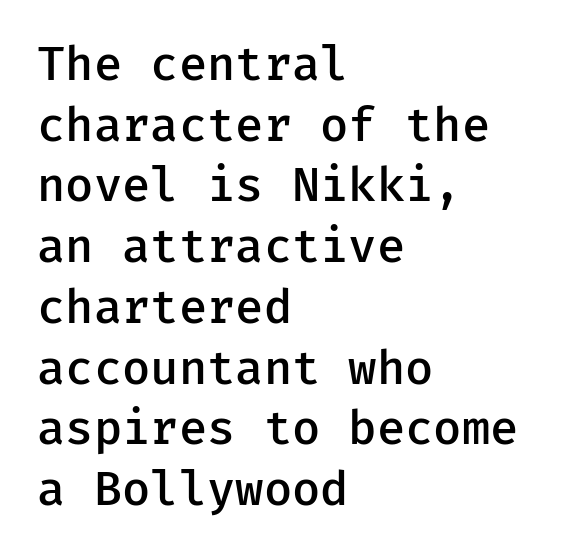
Each letter, wide or thin by design, is forced into the same width here. A normal amount of white space separates one row of letters from the next. Tall strokes in this sample are plumb rather than angled. The paragraph has a hard left edge and a soft right edge. In terms of letterspacing, this is plain default setting.
